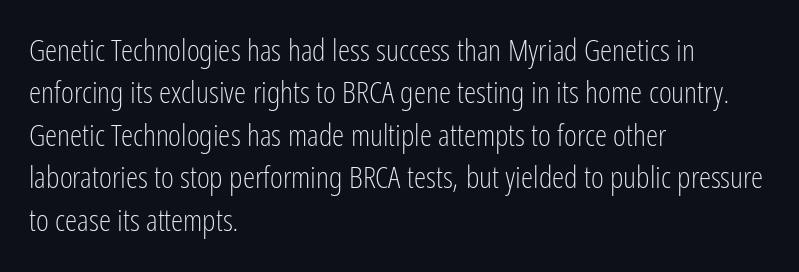
Honestly, there is no underline to notice here at all. Horizontal alignment here is leftward, the default for most running prose. These lines were composed using upright roman letters. This reads as an unemphasized weight, regular at the heaviest. The rendering uses natural spacing where letterforms have individual widths.
